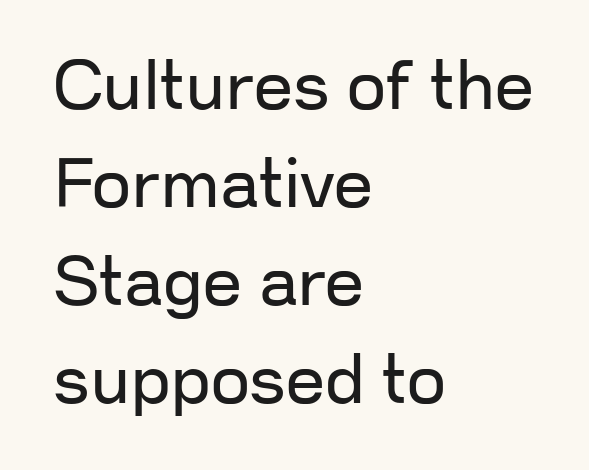
The image shows 69 px regular-weight sans-serif type, upright; set left-aligned, normal line spacing (1.42x), normal letter spacing, not underlined; low stroke contrast and a medium x-height.
